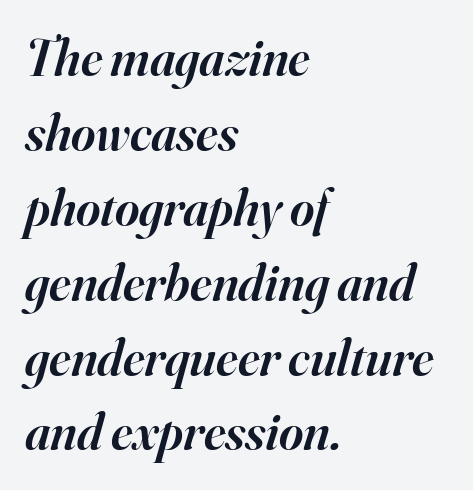
{"serif": "yes", "italic": "yes", "lean": "right", "slant_degrees": 16, "bold": "semi", "weight": "semibold", "width": "normal", "stroke_contrast": "high", "x_height": "small", "monospaced": "no", "underline": "no", "align": "left", "line_spacing": "normal", "line_spacing_ratio": 1.44, "letter_spacing": "normal", "letter_spacing_em": 0.0, "glyph_px": 52}
